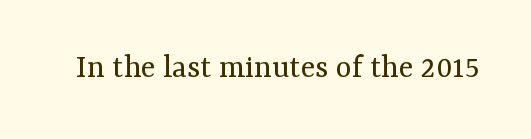
Think of a printed novel: that variable character pitch is what you see here. Classification — serif. Italic: no, the glyphs are upright roman. The weight tops out at a normal text grade. The strip under each line holds only bare page.
